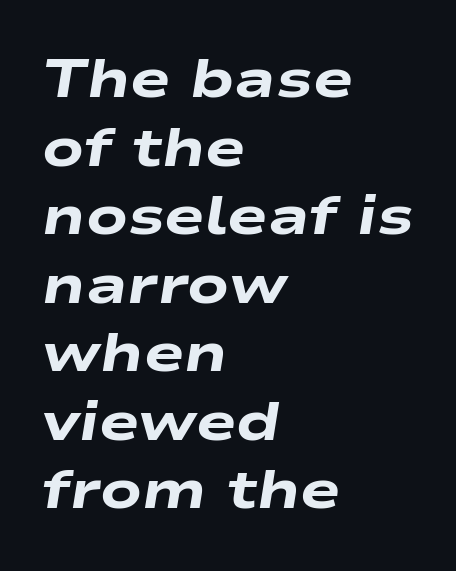
The image shows 54 px heavy, wide type, italic (leaning right); set left-aligned, normal line spacing (1.27x), normal letter spacing, not underlined; low stroke contrast and a medium x-height.
